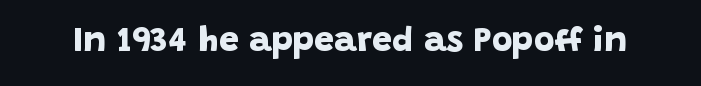
{"serif": "no", "bold": "yes", "weight": "bold", "width": "normal", "stroke_contrast": "low", "x_height": "large", "monospaced": "no", "underline": "no", "letter_spacing": "normal", "letter_spacing_em": 0.0, "glyph_px": 35}
